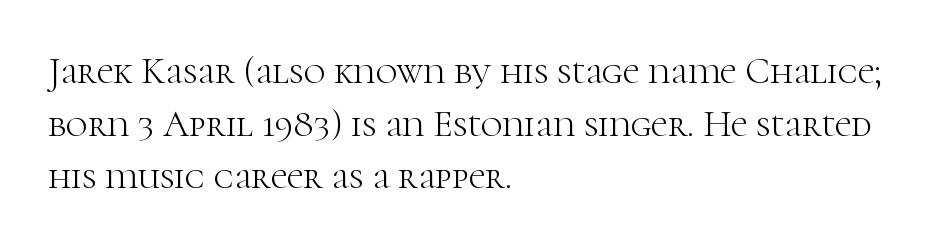
The letters sit at their default tracking, neither squeezed nor spread. Spacing verdict: proportional, widths tailored to each character. Stems here are at most as thick as an everyday book face. The characters display serif detailing at their extremities.
